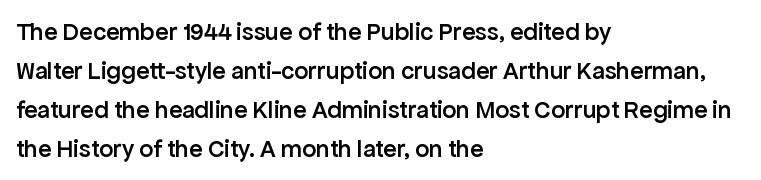
Nope, not italic — everything's standing straight. Semibold letterforms, between regular and bold. A typesetter would call this leading conventional body-copy spacing. Any mark beneath the type? The region is blank. The rendering anchors every line to the left-hand side. Letter spacing: default.
